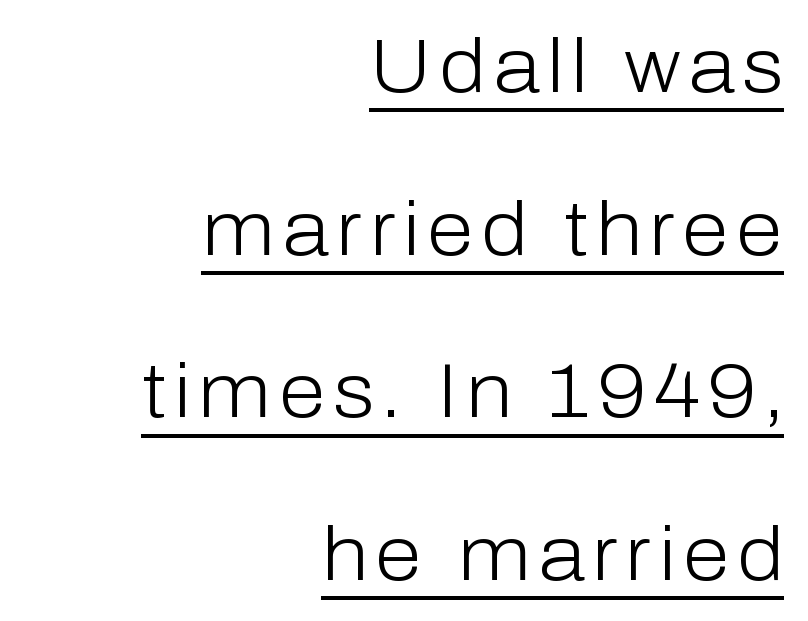
Loosely led — the rows are spread out. Is the type heavy? It reads as light-to-regular instead. Each letter keeps its own natural width here, so spacing adapts to shape. The face used here is a sans, in the tradition of grotesques and geometrics.
